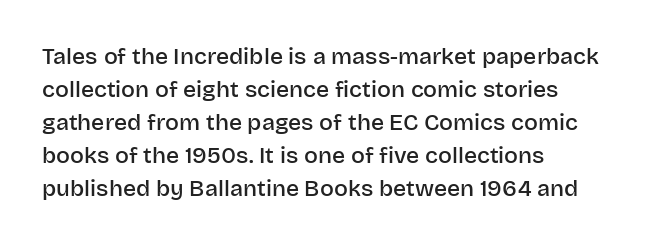
Default kerning and tracking; the words read as compact shapes. Quick note: interline space is typical. This rendering features lettering with no underline. Left-aligned paragraph, ragged on the right. The strokes are fattened partway — semibold, not bold. Italic: no, the glyphs are upright roman.
